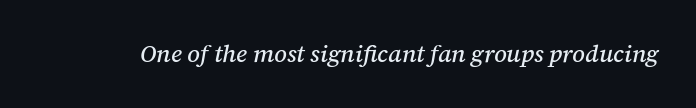
Q: Is the text italic (slanted)? A: Yes, it leans right by about 12 degrees.
Q: Is the text underlined? A: No.
Q: Is the spacing between letters normal or unusually wide? A: Normal.
